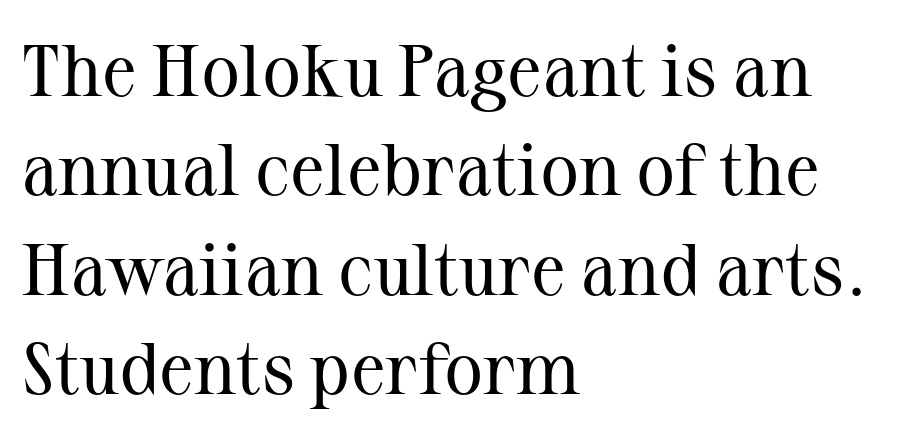
The image shows 73 px regular-weight serif type, upright; set left-aligned, normal line spacing (1.36x), normal letter spacing, not underlined; medium stroke contrast and a medium x-height.
